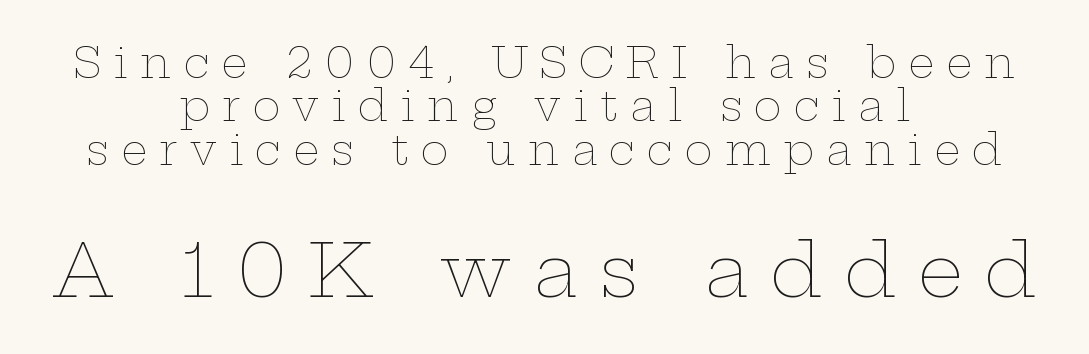
Is the letter spacing exaggerated? Yes — the characters are pushed far apart. Larger block? The one below; the one above is distinctly smaller. The typesetter chose a symmetrical, centered arrangement here. A bare baseline throughout the passage. Rows of type sit shoulder to shoulder in the vertical direction. The font sits on the lighter half of the weight spectrum, regular included.
